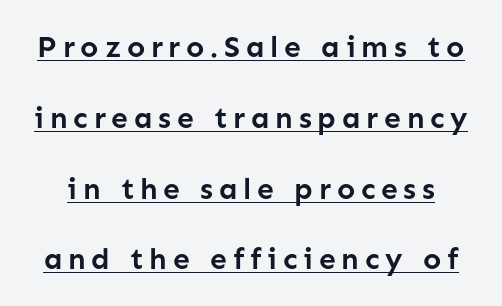
Varying glyph widths throughout — classic text-font behaviour. Strokes here are thick enough to call this a true bold. What's the leading like? Stretched, with rows far apart. Classification — sans serif. Underlining? Definitely there. Rendered with straight, roman letterforms.
